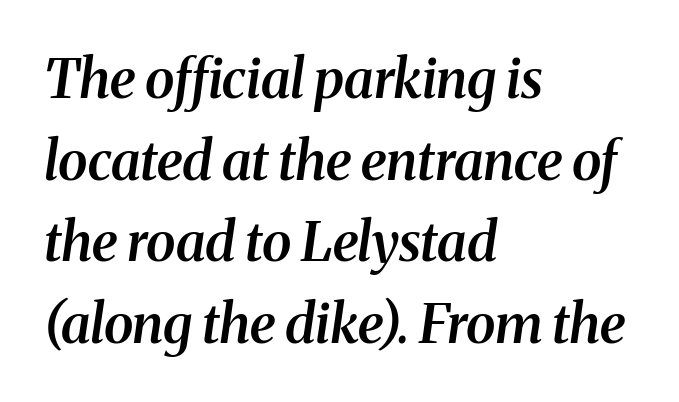
{"serif": "yes", "italic": "yes", "lean": "right", "slant_degrees": 8, "bold": "semi", "weight": "semibold", "width": "normal", "stroke_contrast": "medium", "x_height": "medium", "monospaced": "no", "underline": "no", "align": "left", "line_spacing": "normal", "line_spacing_ratio": 1.51, "letter_spacing": "normal", "letter_spacing_em": 0.0, "glyph_px": 54}
